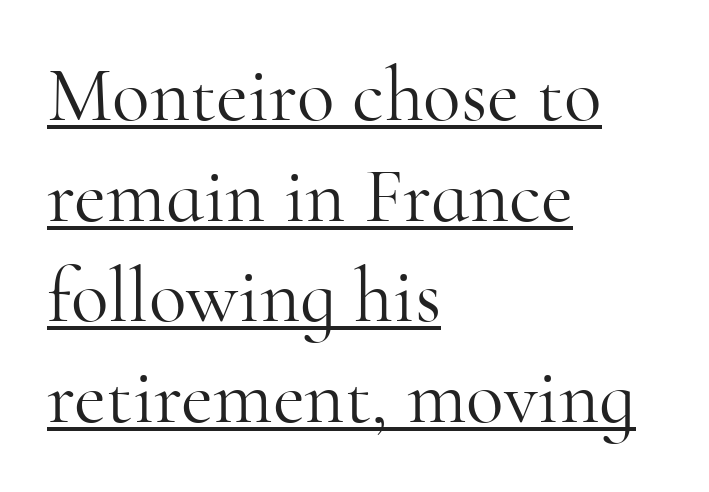
Q: Is the text bold? A: No.
Q: Is the text italic (slanted)? A: No, it is upright.
Q: Is the typeface a serif or a sans-serif typeface? A: Serif.
Q: Is the text underlined? A: Yes.
Q: How is the paragraph aligned? A: Left-aligned.
Q: Is the spacing between letters normal or unusually wide? A: Normal.
Q: Is the spacing between lines tight, normal or loose? A: Normal.
Q: Width (condensed, normal, or wide)? A: Normal.
Q: Stroke contrast? A: High.
Q: x-height? A: Small.
Q: Monospaced? A: No.
